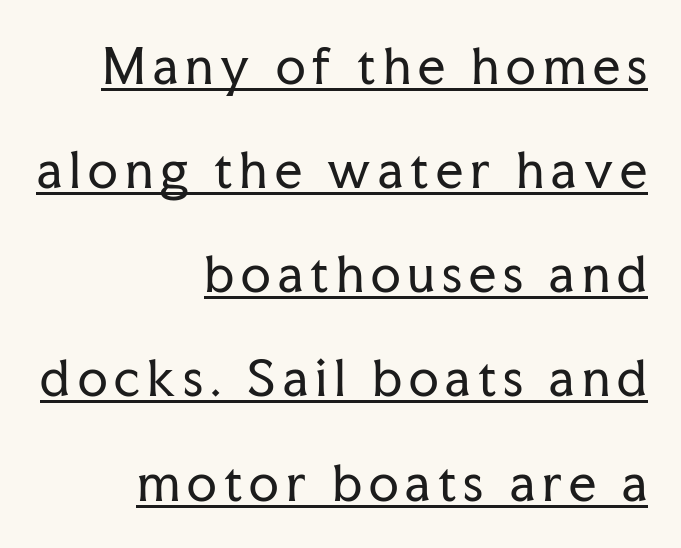
The specimen reads as upright at a glance. Each stroke keeps to a modest, everyday thickness or less. All the whitespace from short lines collects on the left. A typesetter would call this leading open, well beyond the default. Serifs: yes, visible at the terminals of the letterforms. The rendering uses natural spacing where letterforms have individual widths.
